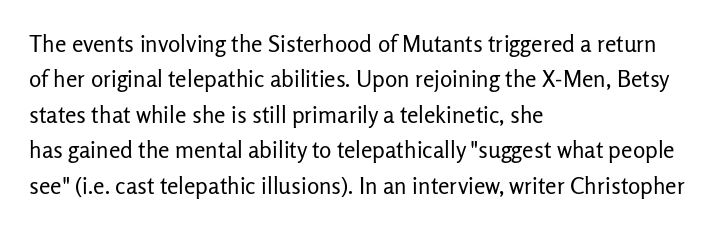
{"italic": "no", "bold": "no", "underline": "no", "align": "left", "line_spacing": "normal", "line_spacing_ratio": 1.54, "letter_spacing": "normal", "letter_spacing_em": 0.0, "glyph_px": 23}
